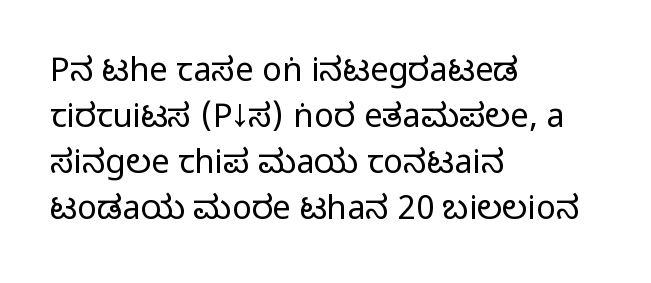
The image shows 33 px regular-weight, condensed sans-serif type, upright; set left-aligned, normal line spacing (1.39x), normal letter spacing, not underlined; low stroke contrast and a large x-height.
